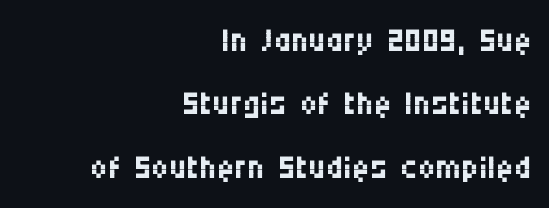
Q: Is the text bold? A: No.
Q: Is the text italic (slanted)? A: No, it is upright.
Q: Is the typeface a serif or a sans-serif typeface? A: Sans-serif.
Q: Is the text underlined? A: No.
Q: How is the paragraph aligned? A: Right-aligned.
Q: Is the spacing between letters normal or unusually wide? A: Normal.
Q: Is the spacing between lines tight, normal or loose? A: Normal.
Q: Width (condensed, normal, or wide)? A: Condensed.
Q: Stroke contrast? A: Medium.
Q: x-height? A: Large.
Q: Monospaced? A: No.
